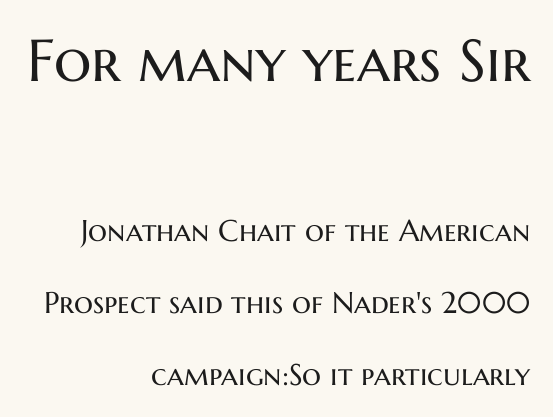
The image shows 59 px regular-weight sans-serif type, upright; set right-aligned, loose line spacing (2.39x), normal letter spacing, not underlined; the first (top) block is 1.97x larger; medium stroke contrast and a medium x-height.
